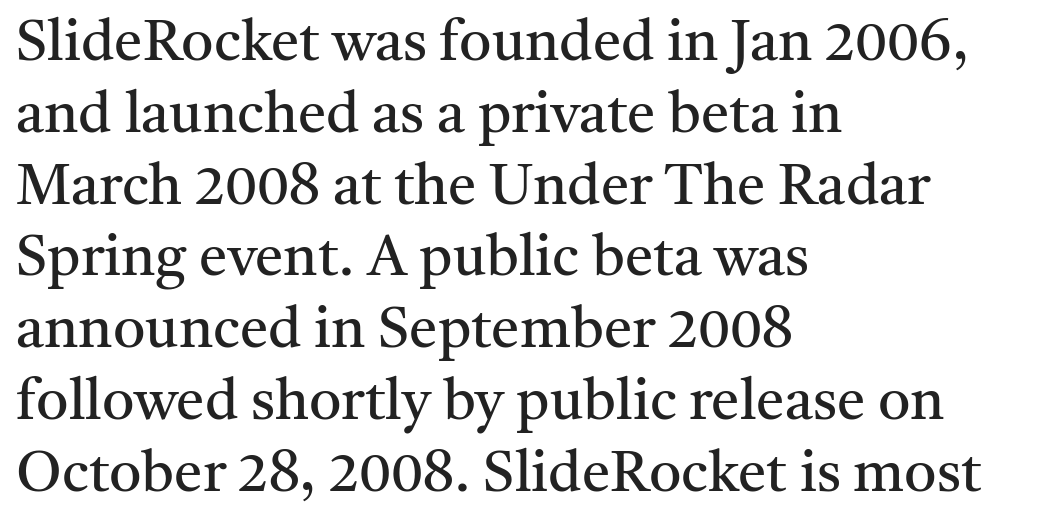
The image shows 57 px regular-weight serif type, upright; set left-aligned, normal line spacing (1.26x), normal letter spacing, not underlined; medium stroke contrast and a medium x-height.
